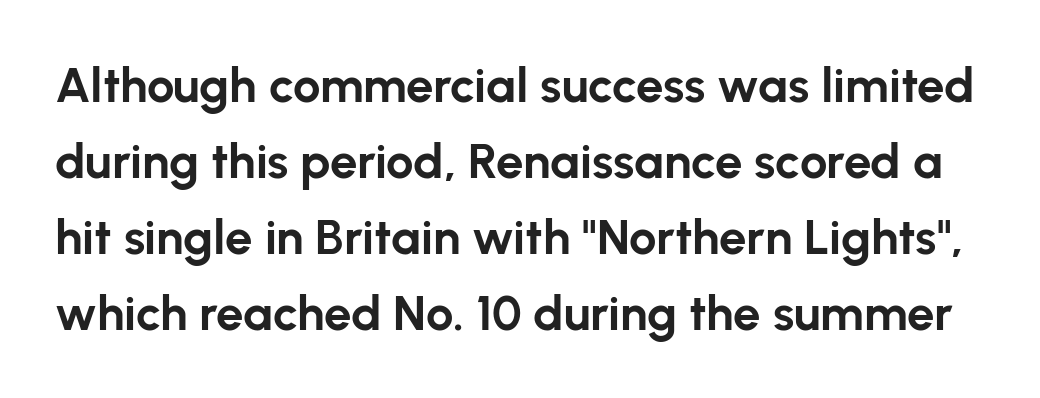
The space between consecutive lines is moderate. The letters advance in unequal steps, a hallmark of proportional type. Its strokes are broad and dark, the hallmark of bold type. Honestly, there is no underline to notice here at all.
